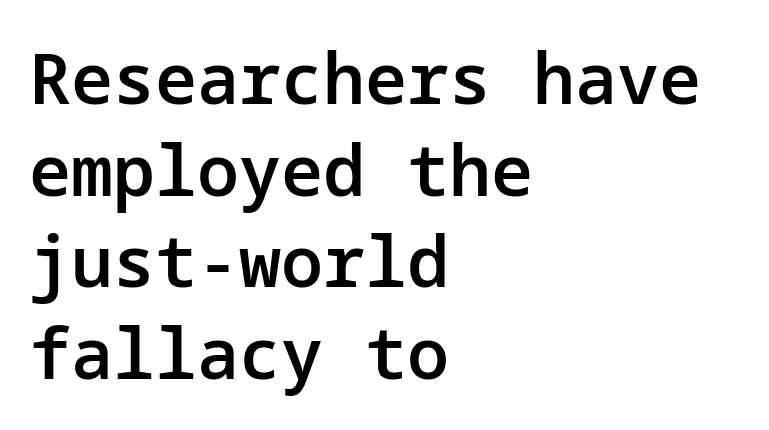
Q: Is the text bold? A: Semi-bold.
Q: Is the text italic (slanted)? A: No, it is upright.
Q: Is the typeface a serif or a sans-serif typeface? A: Sans-serif.
Q: Is the text underlined? A: No.
Q: How is the paragraph aligned? A: Left-aligned.
Q: Is the spacing between letters normal or unusually wide? A: Normal.
Q: Is the spacing between lines tight, normal or loose? A: Normal.
Q: Width (condensed, normal, or wide)? A: Normal.
Q: Stroke contrast? A: Low.
Q: x-height? A: Medium.
